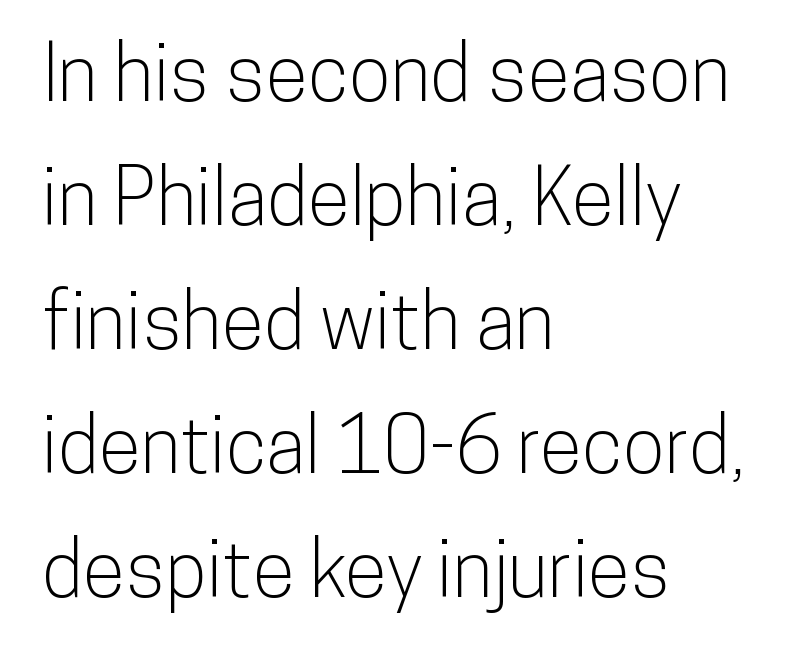
The image shows 78 px condensed sans-serif type, upright; set left-aligned, normal line spacing (1.59x), normal letter spacing, not underlined; low stroke contrast and a medium x-height.
